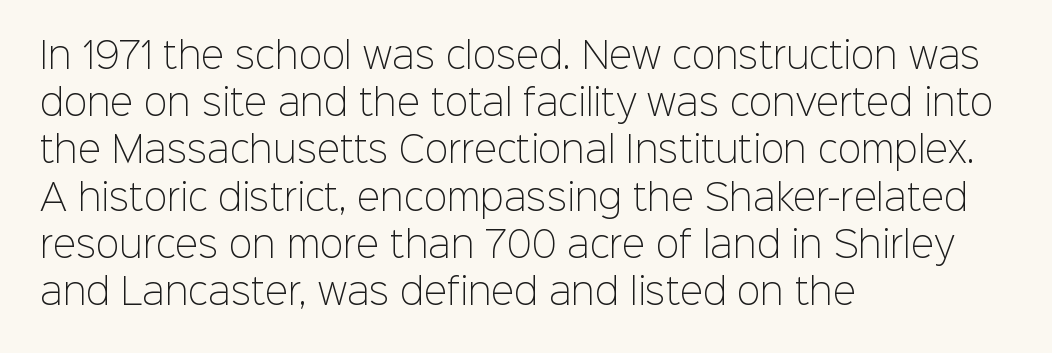
This sample uses an upright cut, with every glyph sitting square on the baseline. Think of a printed novel: that variable character pitch is what you see here. In CSS terms this would be text-align: left. Vertical stems look standard width or narrower in stroke. Observe the absence of serifs on each vertical stroke in this sample. Quick note: underline off.
